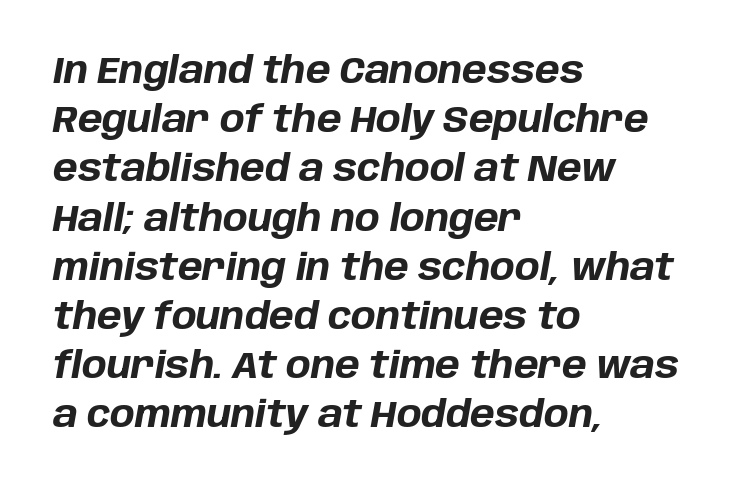
The image shows 37 px bold type, italic (leaning right); set left-aligned, normal line spacing (1.33x), normal letter spacing, not underlined; low stroke contrast and a large x-height.
